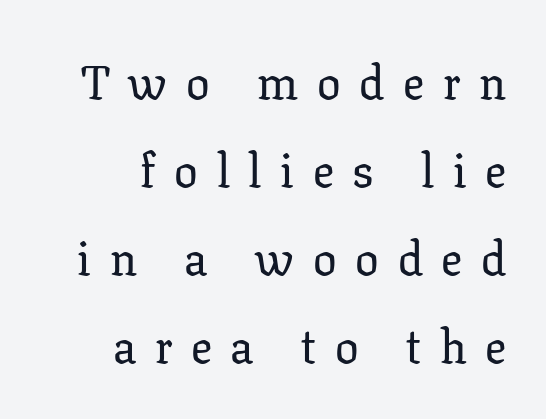
Q: Is the text italic (slanted)? A: No, it is upright.
Q: Is the typeface a serif or a sans-serif typeface? A: Serif.
Q: Is the text underlined? A: No.
Q: How is the paragraph aligned? A: Right-aligned.
Q: Is the spacing between letters normal or unusually wide? A: Unusually wide.
Q: Width (condensed, normal, or wide)? A: Normal.
Q: Stroke contrast? A: Low.
Q: x-height? A: Medium.
Q: Monospaced? A: No.
